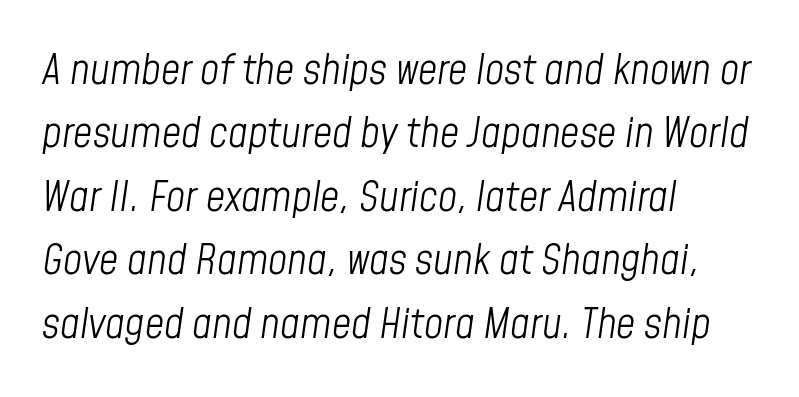
{"italic": "yes", "lean": "right", "slant_degrees": 8, "bold": "no", "weight": "light", "width": "condensed", "stroke_contrast": "low", "x_height": "medium", "monospaced": "no", "underline": "no", "align": "left", "line_spacing": "normal", "line_spacing_ratio": 1.51, "letter_spacing": "normal", "letter_spacing_em": 0.0, "glyph_px": 42}
